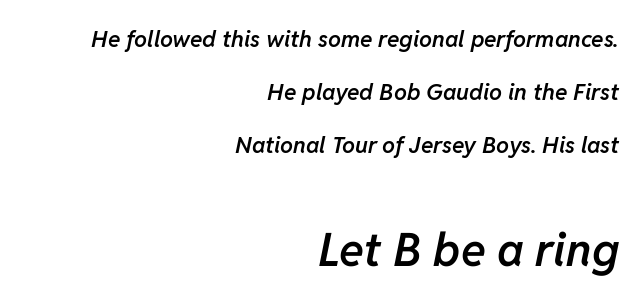
Q: Is the text bold? A: Semi-bold.
Q: Is the text italic (slanted)? A: Yes, it leans right by about 11 degrees.
Q: Is the text underlined? A: No.
Q: How is the paragraph aligned? A: Right-aligned.
Q: Is the spacing between letters normal or unusually wide? A: Normal.
Q: Is the spacing between lines tight, normal or loose? A: Loose.
Q: Which block of text is set in a larger size, the first (top) or the second (bottom)? A: The second (bottom) one.
Q: Width (condensed, normal, or wide)? A: Normal.
Q: Stroke contrast? A: Low.
Q: x-height? A: Medium.
Q: Monospaced? A: No.
